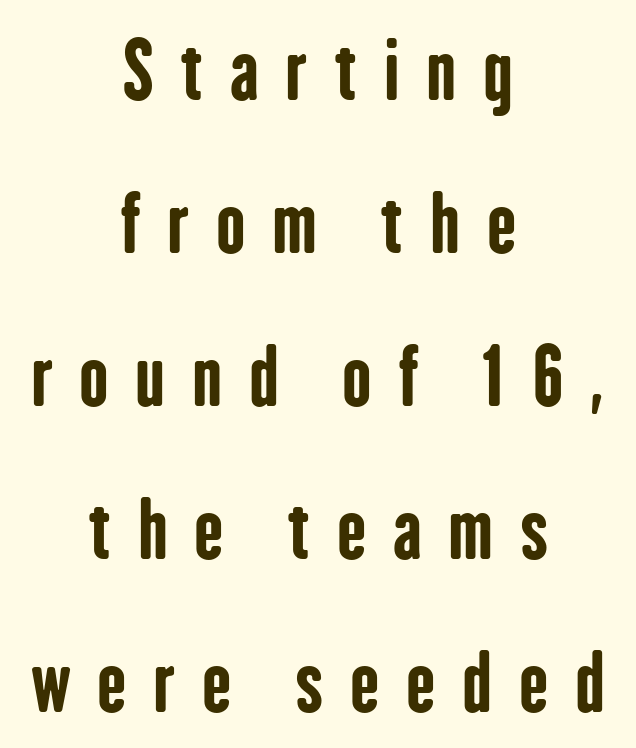
The rendering uses natural spacing where letterforms have individual widths. The passage shown is typeset with a sans-serif family. Type without underlining. Display-style spreading of the glyphs; the letterfit is very open. Typesetter's note: full bold, strokes at maximum text heaviness.
